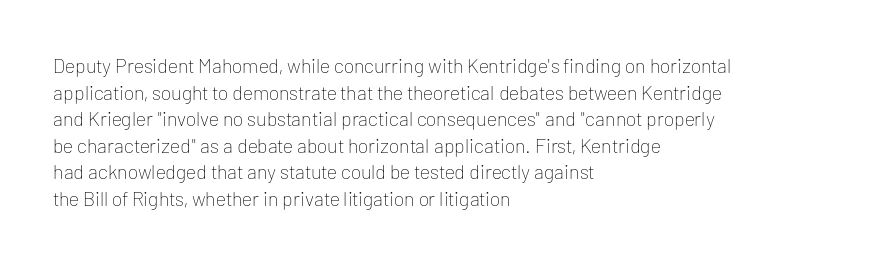
The image shows 20 px text type, upright; set left-aligned, normal line spacing (1.33x), normal letter spacing, not underlined.
